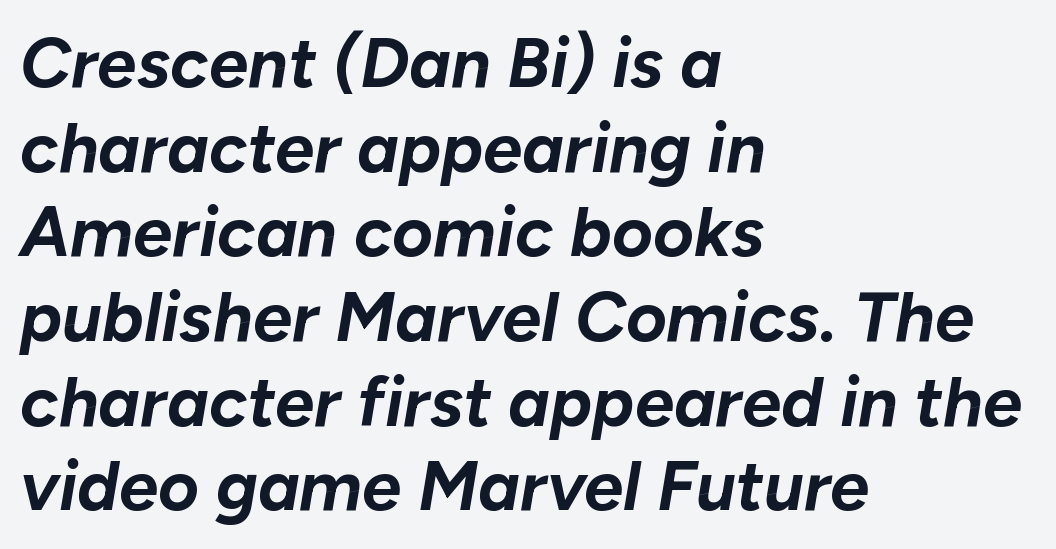
Characters follow at the spacing the type designer built in. Each glyph is drawn with heavy, bold strokes. The rag falls on the right side of this text block. This sample uses an oblique cut, with every glyph tilted off the vertical.
